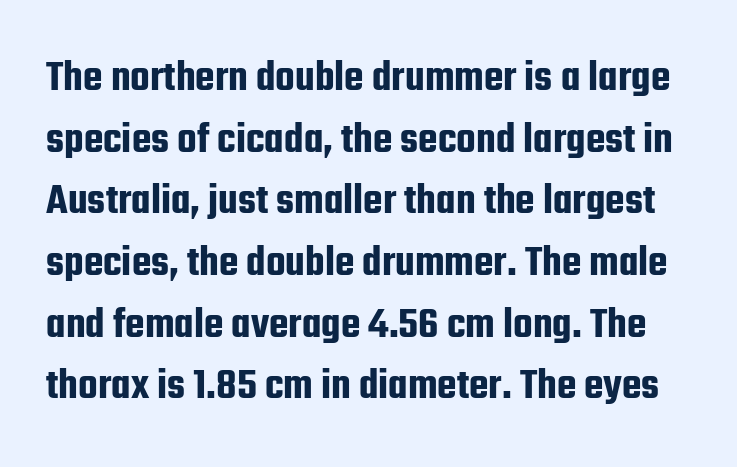
Q: Is the text italic (slanted)? A: No, it is upright.
Q: Is the typeface a serif or a sans-serif typeface? A: Sans-serif.
Q: Is the text underlined? A: No.
Q: Is the spacing between letters normal or unusually wide? A: Normal.
Q: Is the spacing between lines tight, normal or loose? A: Normal.
Q: Width (condensed, normal, or wide)? A: Condensed.
Q: Stroke contrast? A: Low.
Q: x-height? A: Medium.
Q: Monospaced? A: No.
